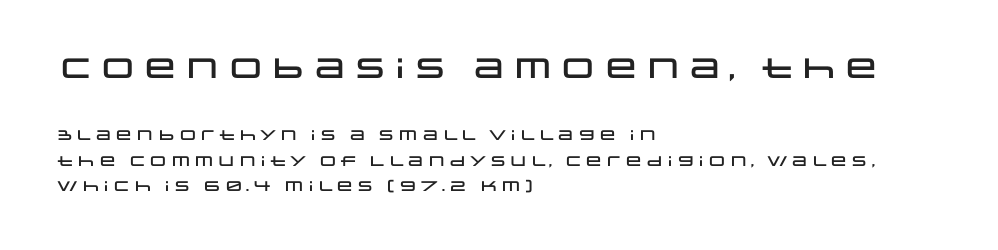
{"serif": "no", "italic": "no", "width": "wide", "stroke_contrast": "low", "x_height": "large", "monospaced": "no", "underline": "no", "align": "left", "line_spacing_ratio": 1.82, "letter_spacing": "normal", "letter_spacing_em": 0.0, "larger_block": "first", "size_ratio": 2.0, "glyph_px": 28}
